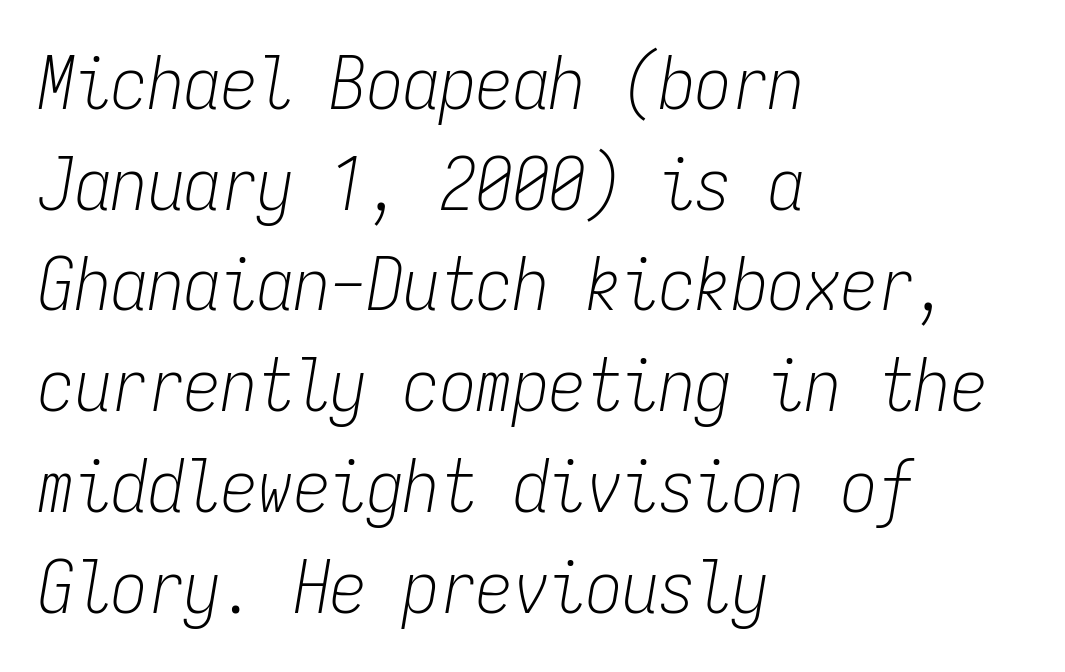
Italic: yes, the glyphs are oblique. Typeset ragged right — the left edge is the straight one. Tracking value appears to be zero — textbook default spacing. You could count columns in this text — the font is strictly monospaced.
